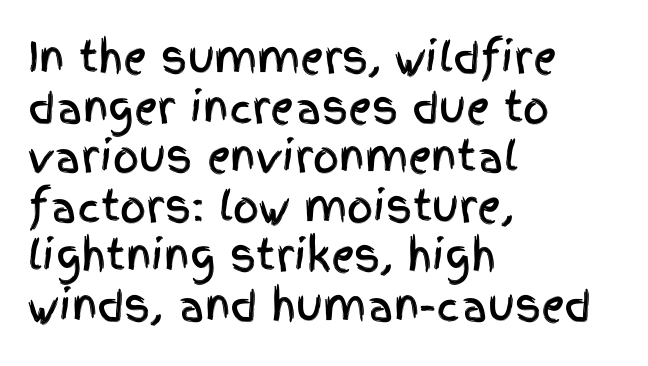
{"serif": "no", "italic": "no", "width": "condensed", "x_height": "large", "monospaced": "no", "underline": "no", "align": "left", "line_spacing_ratio": 1.21, "letter_spacing": "normal", "letter_spacing_em": 0.0, "glyph_px": 41}
